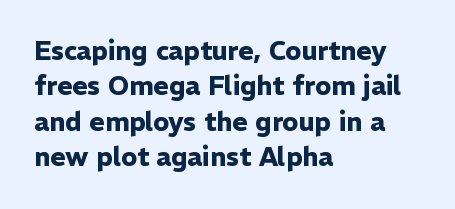
Q: Is the text bold? A: Yes.
Q: Is the text italic (slanted)? A: No, it is upright.
Q: Is the text underlined? A: No.
Q: How is the paragraph aligned? A: Left-aligned.
Q: Is the spacing between letters normal or unusually wide? A: Normal.
Q: Is the spacing between lines tight, normal or loose? A: Normal.
